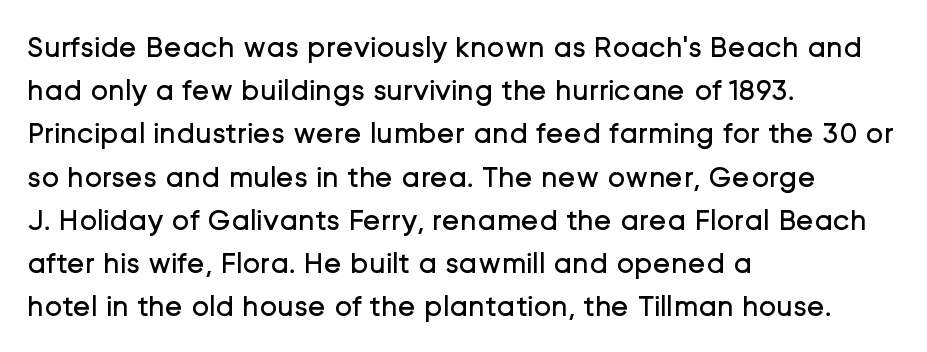
Q: Is the text bold? A: No.
Q: Is the text italic (slanted)? A: No, it is upright.
Q: Is the typeface a serif or a sans-serif typeface? A: Sans-serif.
Q: Is the text underlined? A: No.
Q: How is the paragraph aligned? A: Left-aligned.
Q: Is the spacing between letters normal or unusually wide? A: Normal.
Q: Is the spacing between lines tight, normal or loose? A: Normal.
Q: Width (condensed, normal, or wide)? A: Normal.
Q: Stroke contrast? A: Low.
Q: x-height? A: Medium.
Q: Monospaced? A: No.
